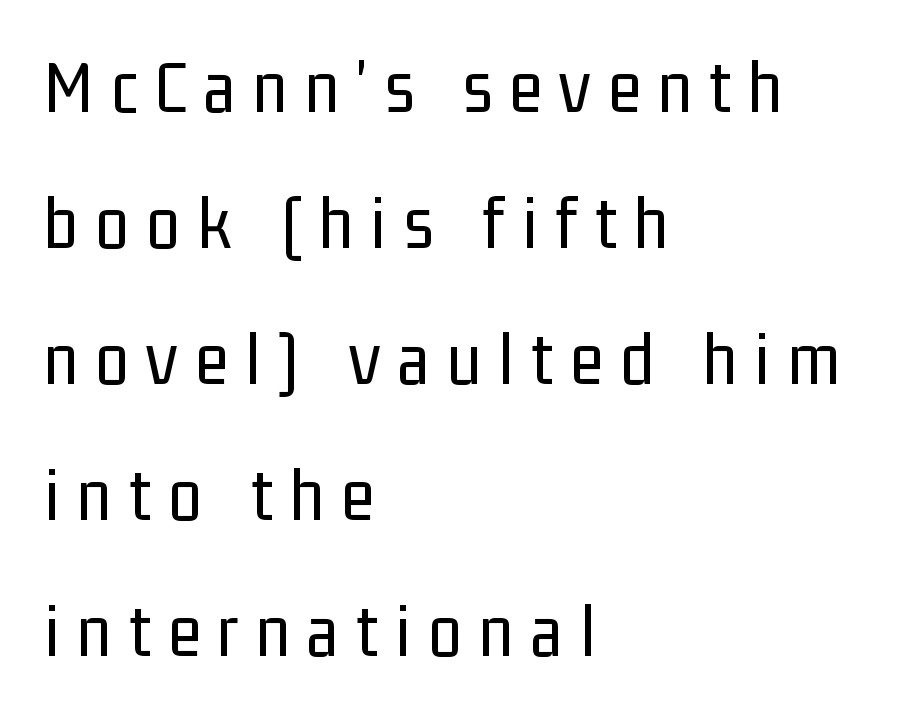
This reads as an unemphasized weight, regular at the heaviest. The font's upright variant was chosen for this text. One-word summary of the alignment: left. Nothing sits at the stroke ends, so this counts as sans-serif. The foot of each line stays bare and open.
